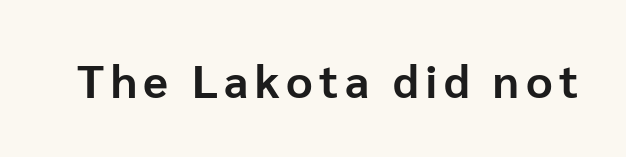
{"serif": "no", "italic": "no", "bold": "yes", "weight": "bold", "width": "normal", "stroke_contrast": "low", "x_height": "medium", "monospaced": "no", "underline": "no", "glyph_px": 46}
